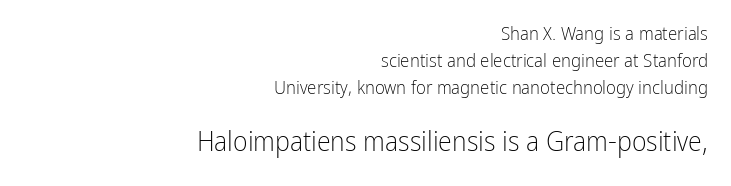
{"serif": "no", "italic": "no", "bold": "no", "weight": "light", "width": "condensed", "stroke_contrast": "low", "x_height": "medium", "monospaced": "no", "underline": "no", "align": "right", "line_spacing": "normal", "line_spacing_ratio": 1.42, "letter_spacing": "normal", "letter_spacing_em": 0.0, "larger_block": "second", "size_ratio": 1.47, "glyph_px": 28}
